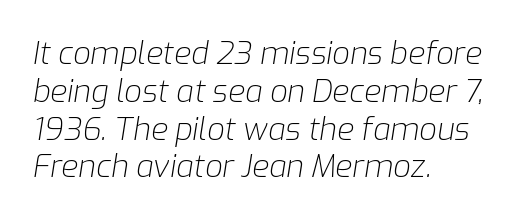
The image shows 31 px light type, italic (leaning right); set left-aligned, line spacing 1.22x, normal letter spacing, not underlined; low stroke contrast and a medium x-height.
